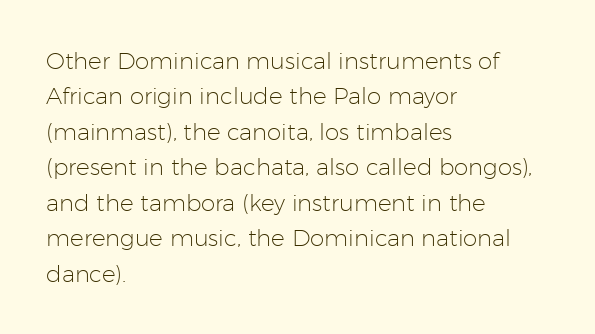
The face looks like a standard text weight, possibly lighter. Vertical strokes here are truly vertical. These lines keep a tight, regular rhythm from letter to letter. Leading matches the norm, producing a regular column. Left-aligned paragraph, ragged on the right. The space directly below the letters is spotless.
